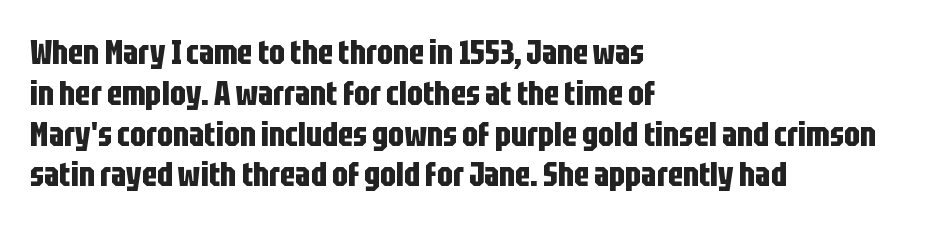
Q: Is the text bold? A: Yes.
Q: Is the text italic (slanted)? A: No, it is upright.
Q: Is the typeface a serif or a sans-serif typeface? A: Sans-serif.
Q: Is the text underlined? A: No.
Q: How is the paragraph aligned? A: Left-aligned.
Q: Is the spacing between letters normal or unusually wide? A: Normal.
Q: Width (condensed, normal, or wide)? A: Condensed.
Q: Stroke contrast? A: Low.
Q: x-height? A: Large.
Q: Monospaced? A: No.
